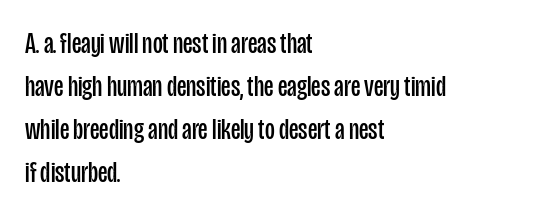
Q: Is the text bold? A: No.
Q: Is the text italic (slanted)? A: No, it is upright.
Q: Is the typeface a serif or a sans-serif typeface? A: Sans-serif.
Q: Is the text underlined? A: No.
Q: How is the paragraph aligned? A: Left-aligned.
Q: Is the spacing between letters normal or unusually wide? A: Normal.
Q: Is the spacing between lines tight, normal or loose? A: Normal.
Q: Width (condensed, normal, or wide)? A: Condensed.
Q: Stroke contrast? A: Low.
Q: x-height? A: Large.
Q: Monospaced? A: No.
